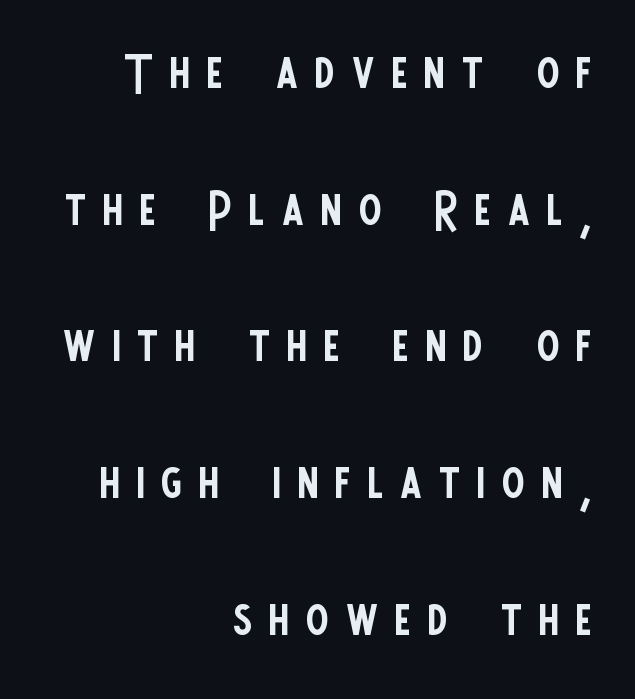
Stem width sits at or under what a default text font uses. Anything drawn beneath the words? Only blank space. Reading down the column, the eye jumps a long way to each next line. The letters advance in unequal steps, a hallmark of proportional type.
